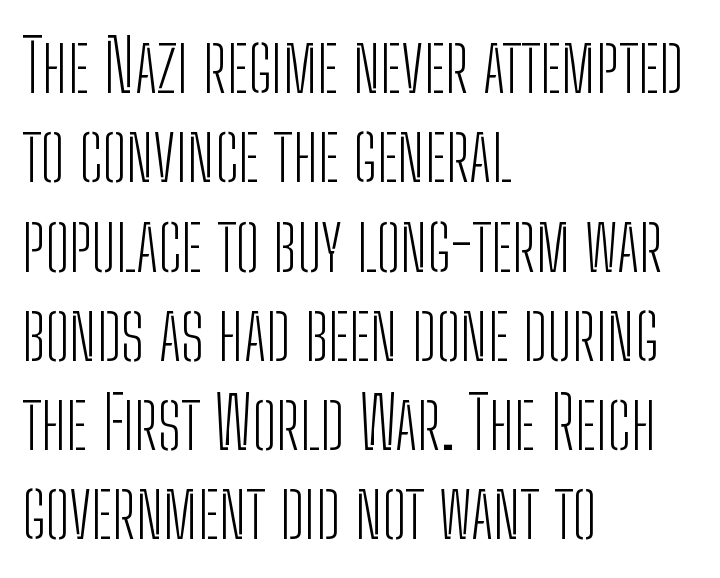
{"serif": "no", "italic": "no", "bold": "no", "weight": "light", "width": "condensed", "stroke_contrast": "low", "x_height": "medium", "monospaced": "no", "underline": "no", "align": "left", "line_spacing_ratio": 1.24, "letter_spacing": "normal", "letter_spacing_em": 0.0, "glyph_px": 72}
